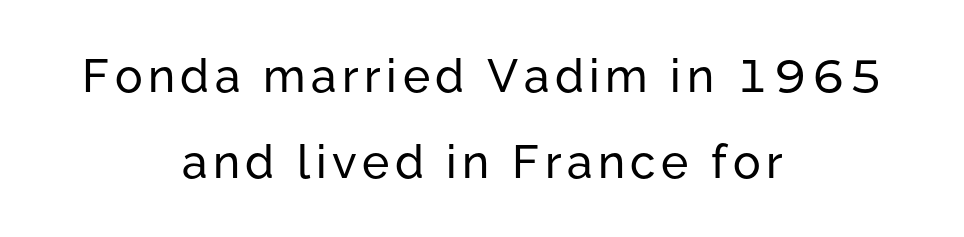
{"serif": "no", "italic": "no", "width": "normal", "stroke_contrast": "low", "x_height": "medium", "monospaced": "no", "underline": "no", "align": "center", "line_spacing_ratio": 1.86, "glyph_px": 46}
